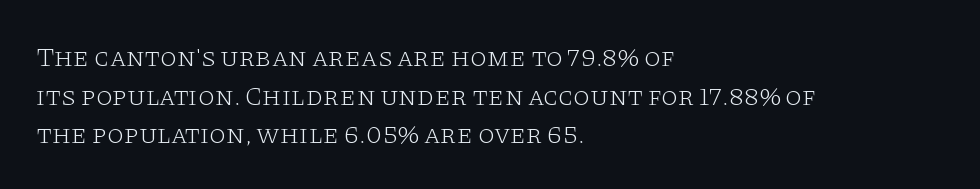
Q: Is the text bold? A: No.
Q: Is the text italic (slanted)? A: No, it is upright.
Q: Is the text underlined? A: No.
Q: How is the paragraph aligned? A: Left-aligned.
Q: Is the spacing between letters normal or unusually wide? A: Normal.
Q: Is the spacing between lines tight, normal or loose? A: Normal.
